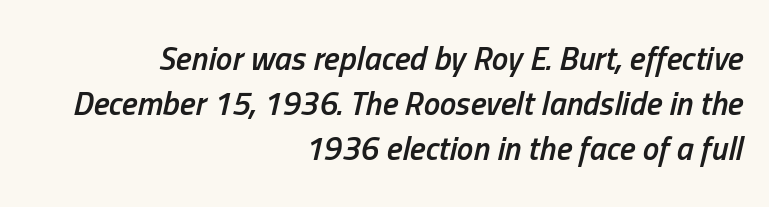
The image shows 33 px semibold, condensed type, italic (leaning right); set right-aligned, normal line spacing (1.37x), normal letter spacing, not underlined; low stroke contrast and a medium x-height.
